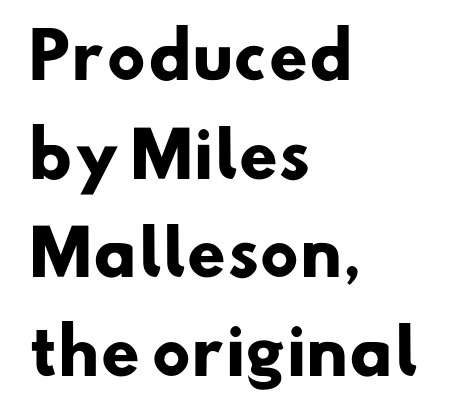
The image shows 62 px heavy sans-serif type; set left-aligned, normal line spacing (1.59x), normal letter spacing, not underlined; low stroke contrast and a small x-height.
